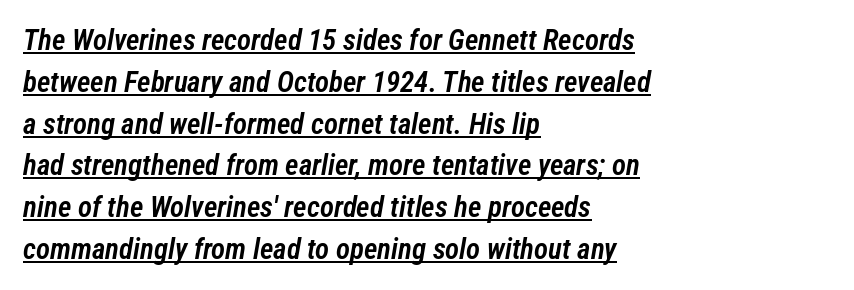
Set as a demibold, roughly 600 on the weight scale. Leading matches the norm, producing a regular column. Every row of glyphs begins at an identical x-position on the left. The letterforms sit shoulder to shoulder at normal distance. Quick note: underline on. Would a proofreader flag this as italicized? Yes.
